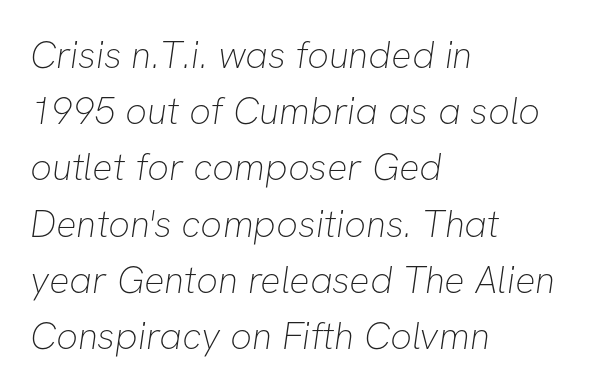
Q: Is the text bold? A: No.
Q: Is the typeface a serif or a sans-serif typeface? A: Sans-serif.
Q: Is the text underlined? A: No.
Q: How is the paragraph aligned? A: Left-aligned.
Q: Is the spacing between letters normal or unusually wide? A: Normal.
Q: Is the spacing between lines tight, normal or loose? A: Normal.
Q: Width (condensed, normal, or wide)? A: Normal.
Q: Stroke contrast? A: Low.
Q: x-height? A: Medium.
Q: Monospaced? A: No.
